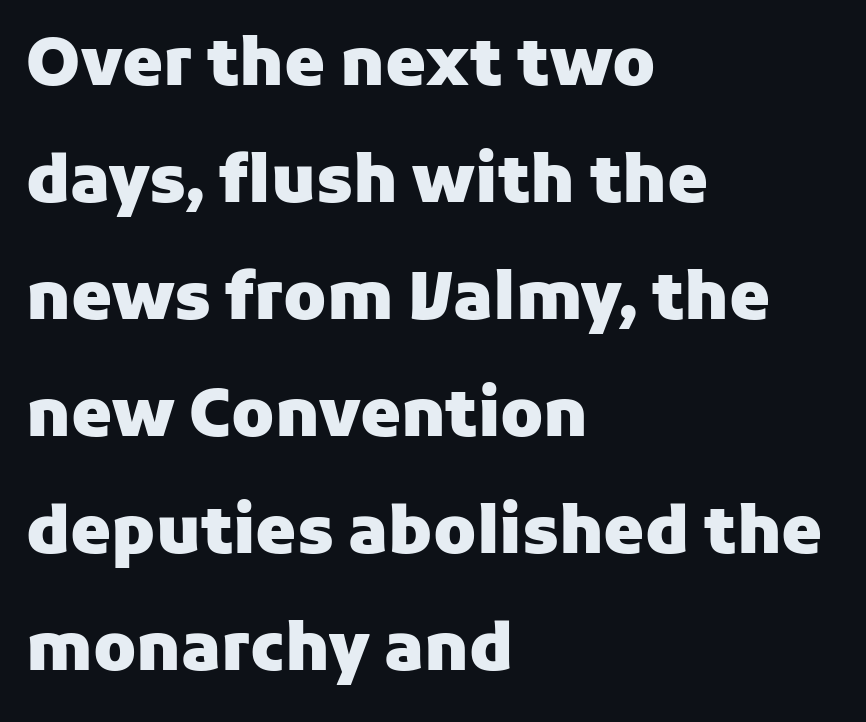
The face used here is proportionally spaced, like ordinary book or web type. A roman cut, with each character standing at attention. Alignment: flush left. Does the type have serifs? No, each stem ends abruptly.
